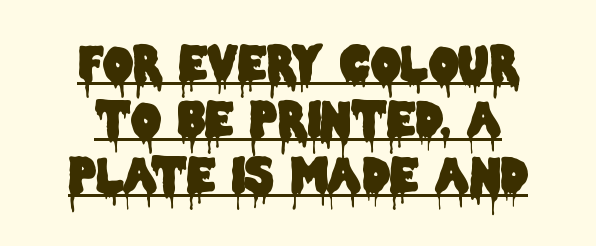
{"serif": "no", "italic": "no", "width": "condensed", "stroke_contrast": "low", "x_height": "large", "monospaced": "no", "underline": "yes", "line_spacing_ratio": 1.19, "letter_spacing": "normal", "letter_spacing_em": 0.0, "glyph_px": 47}
